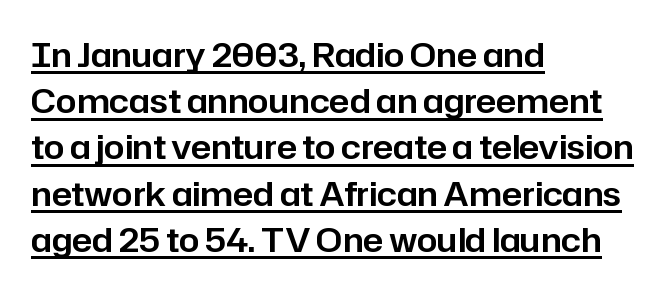
The image shows 33 px sans-serif type, upright; set left-aligned, normal line spacing (1.4x), normal letter spacing, underlined; low stroke contrast and a medium x-height.
